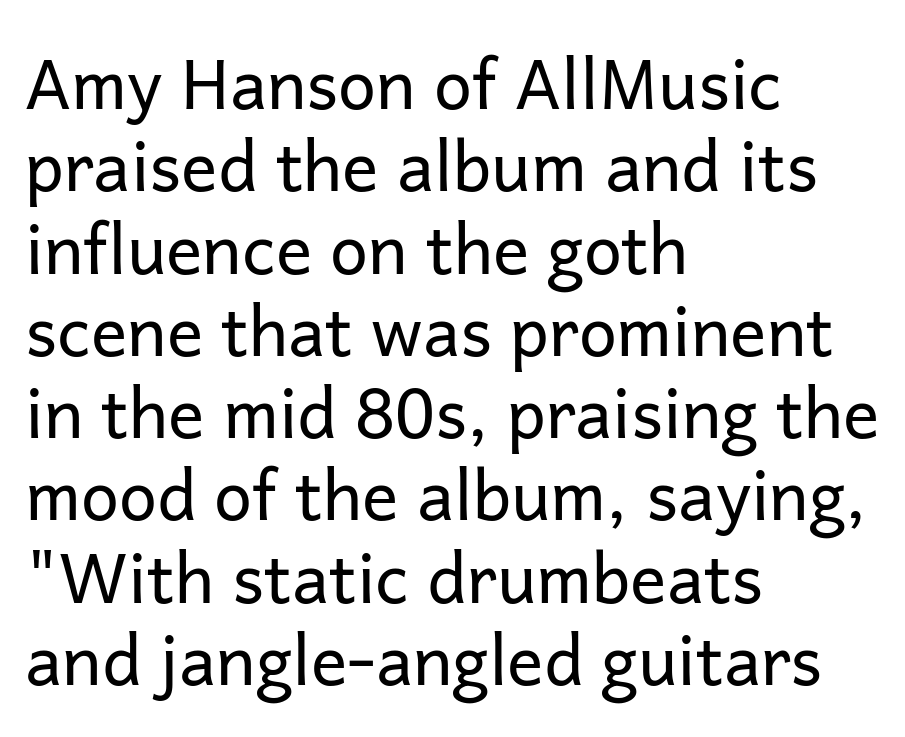
Q: Is the text bold? A: No.
Q: Is the text italic (slanted)? A: No, it is upright.
Q: Is the typeface a serif or a sans-serif typeface? A: Sans-serif.
Q: Is the text underlined? A: No.
Q: How is the paragraph aligned? A: Left-aligned.
Q: Is the spacing between letters normal or unusually wide? A: Normal.
Q: Width (condensed, normal, or wide)? A: Normal.
Q: Stroke contrast? A: Low.
Q: x-height? A: Medium.
Q: Monospaced? A: No.
